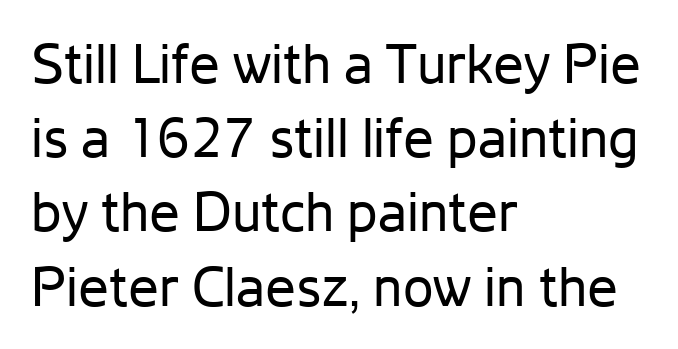
Observe the absence of serifs on each vertical stroke in this sample. Spacing between characters is what you'd get straight out of the box. Character widths vary here, with narrow letters taking less room than wide ones. A quiet, ordinary-to-light weight characterises the typeface. Bare-footed words on every line. Rendered with straight, roman letterforms.
